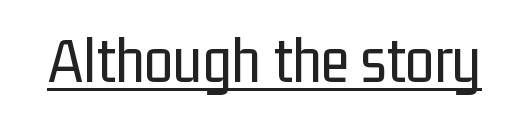
The rendering uses natural spacing where letterforms have individual widths. Each stroke keeps to a modest, everyday thickness or less. The face used here is rendered with its standard letterfit. A baseline rule has been typeset under these characters. If you drew a line through each stem, it would be perfectly vertical. Serifs: no, the terminals of the letterforms are clean.
